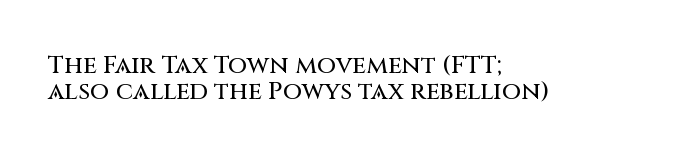
Leading: reduced. Posture: straight, roman, zero tilt. The letterforms sit shoulder to shoulder at normal distance. Unmarked baselines from the first word to the last. Horizontally, the lines are justified to the leading edge only.
